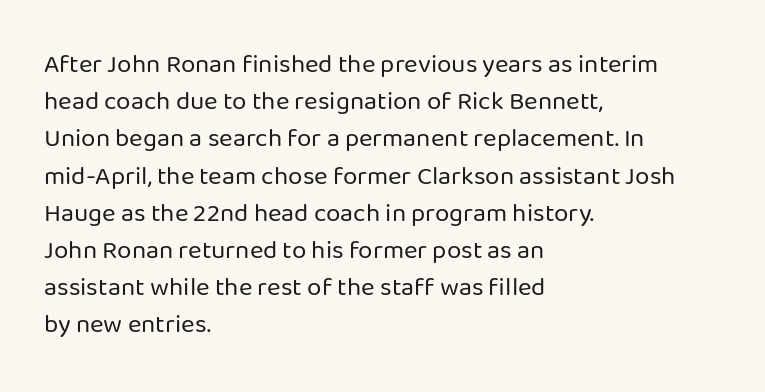
The rendering anchors every line to the left-hand side. A clean baseline with only descenders dipping below it. No chunkiness to these letters — they're not bold. Leading matches the norm, producing a regular column. Ascenders rise straight up at ninety degrees. Nobody touched the tracking dial on this one.
